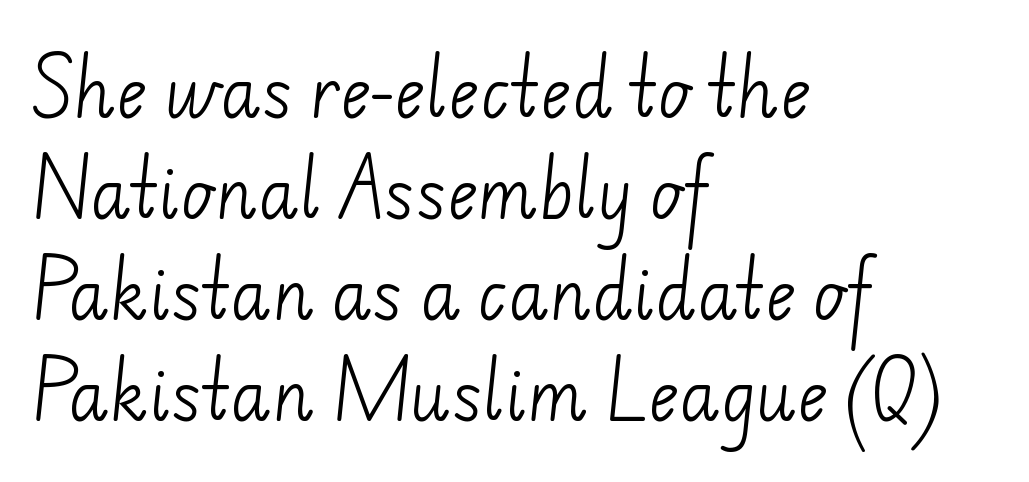
{"serif": "no", "bold": "no", "weight": "light", "width": "normal", "stroke_contrast": "low", "x_height": "small", "monospaced": "no", "underline": "no", "align": "left", "line_spacing": "normal", "line_spacing_ratio": 1.53, "letter_spacing": "normal", "letter_spacing_em": 0.0, "glyph_px": 66}
